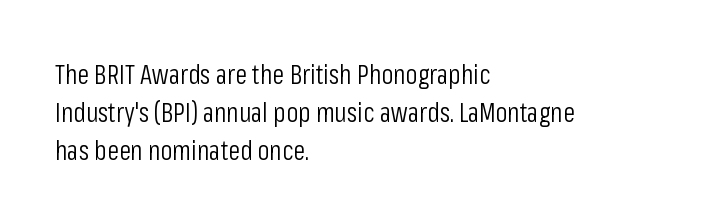
The image shows 27 px text type, upright; set left-aligned, normal line spacing (1.41x), normal letter spacing, not underlined.
